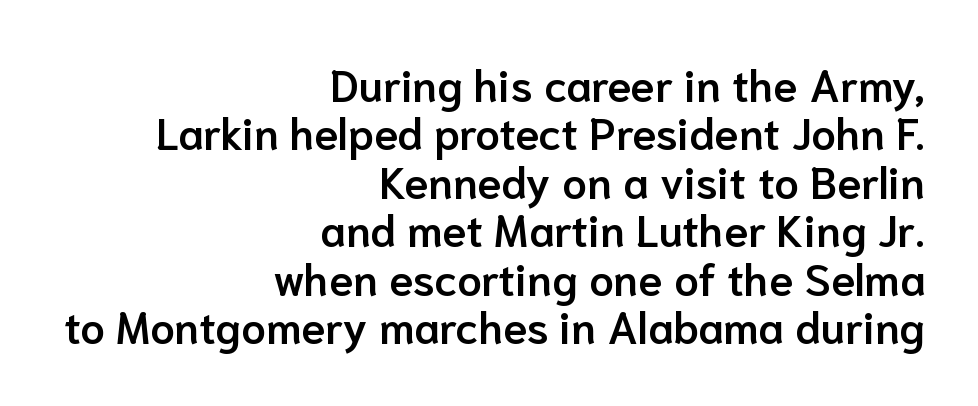
{"serif": "no", "italic": "no", "bold": "semi", "weight": "semibold", "width": "normal", "stroke_contrast": "low", "x_height": "medium", "monospaced": "no", "underline": "no", "align": "right", "line_spacing": "tight", "line_spacing_ratio": 1.1, "letter_spacing": "normal", "letter_spacing_em": 0.0, "glyph_px": 44}
